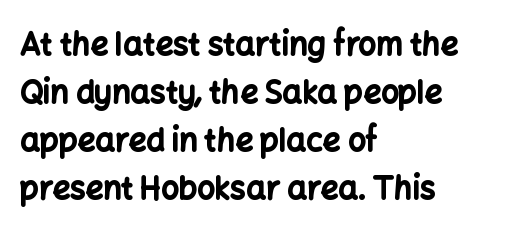
Is this a sans? Yes — the strokes have no serifs. The face used here is proportionally spaced, like ordinary book or web type. On the weight axis this lands at bold, roughly 700. The rendering anchors every line to the left-hand side. Words float on clear page, feet unadorned. Students, observe: this is what conventionally led text looks like.
